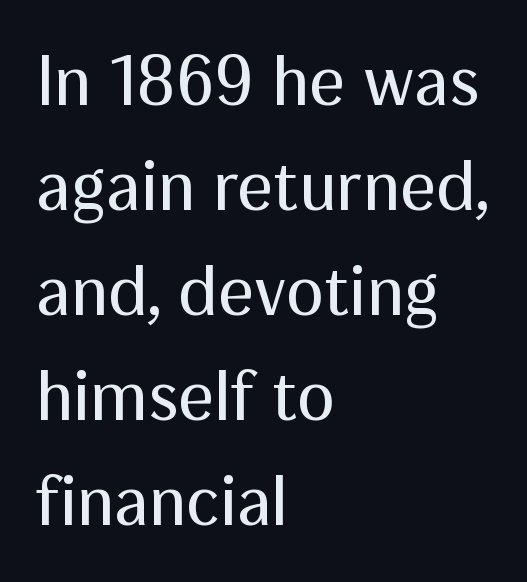
{"serif": "no", "italic": "no", "bold": "no", "weight": "regular", "width": "normal", "stroke_contrast": "medium", "x_height": "medium", "monospaced": "no", "underline": "no", "align": "left", "line_spacing": "normal", "line_spacing_ratio": 1.48, "letter_spacing": "normal", "letter_spacing_em": 0.0, "glyph_px": 71}
